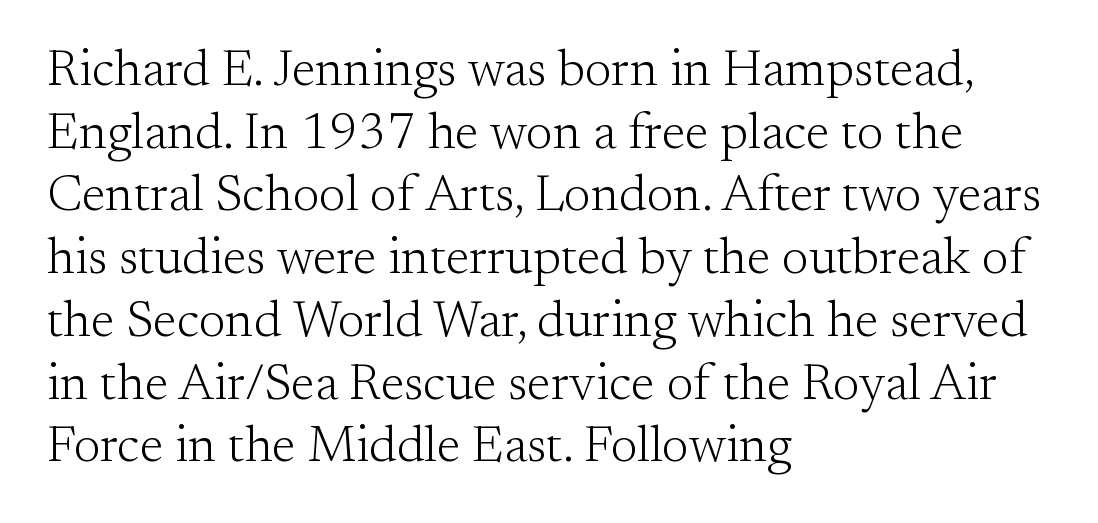
{"serif": "yes", "italic": "no", "bold": "no", "weight": "light", "width": "normal", "stroke_contrast": "medium", "x_height": "small", "monospaced": "no", "underline": "no", "align": "left", "line_spacing_ratio": 1.23, "letter_spacing": "normal", "letter_spacing_em": 0.0, "glyph_px": 51}
